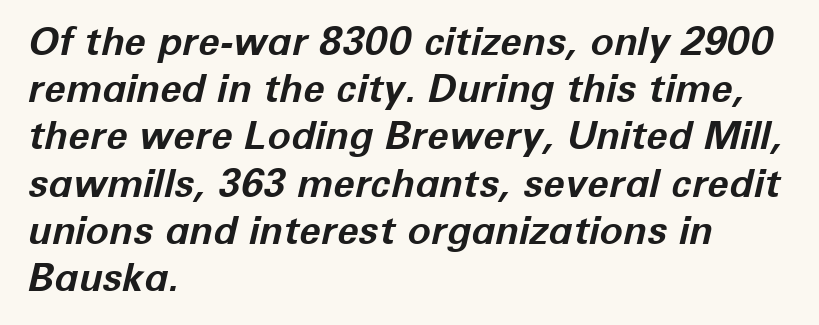
Chunky letters — that's bold for sure. Caption: multi-line text, flush left, ragged right. Is this a fixed-width face? No — the glyphs have proportional, varying widths. Rendered with sloped, italic letterforms. Students, note that the glyphs here touch the page at normal intervals. Type without underlining.
